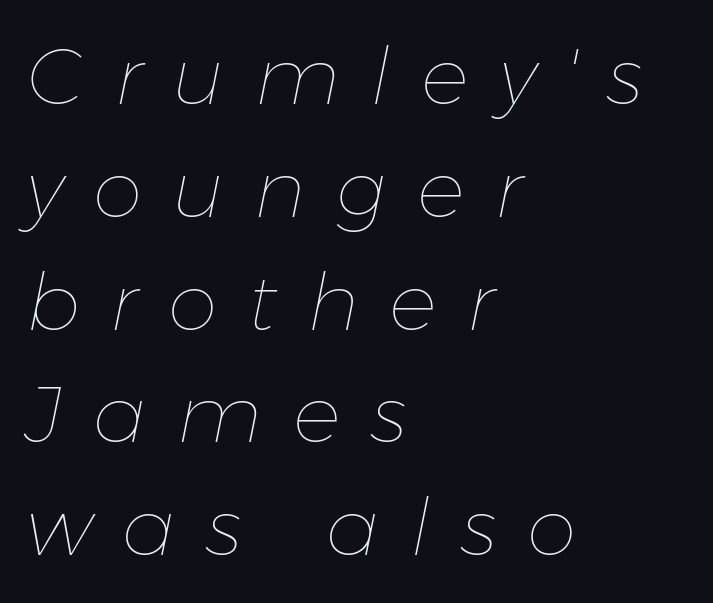
How are the letters spaced? Widely, with obvious added tracking. Each new line begins a customary step beneath the previous one. Layout note: lines flush left. When letters slant like this, we call the style italic. Plain, unruled lines of type. Counters stay open thanks to moderate or lighter strokes.
